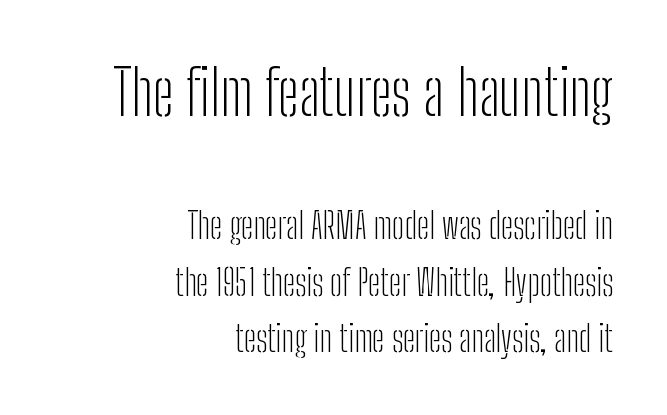
The image shows 63 px light, condensed sans-serif type, upright; set right-aligned, normal line spacing (1.57x), normal letter spacing, not underlined; the first (top) block is 1.75x larger; low stroke contrast and a medium x-height.
